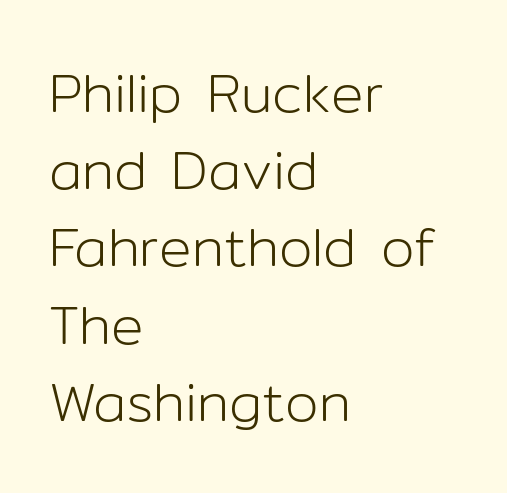
The cut favours lightness, reaching ordinary text weight at its darkest. Each letter's strokes conclude bluntly, with no projecting serifs. No extra tracking has been applied to these lines. Varying glyph widths throughout — classic text-font behaviour. These lines stack with their left ends in a neat column. Is there much room between lines? A standard amount, neither cramped nor airy.
